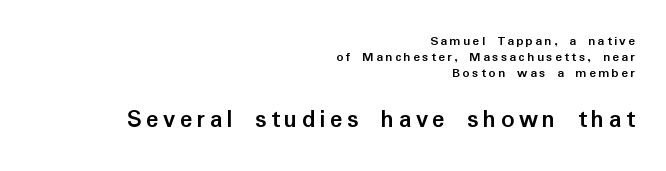
Q: Is the text bold? A: Yes.
Q: Is the text italic (slanted)? A: No, it is upright.
Q: Is the text underlined? A: No.
Q: How is the paragraph aligned? A: Right-aligned.
Q: Which block of text is set in a larger size, the first (top) or the second (bottom)? A: The second (bottom) one.
